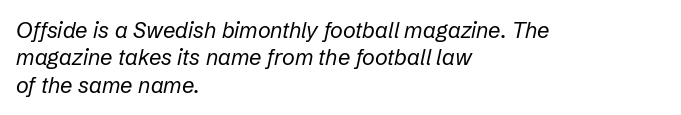
The glyphs are unaccompanied by any horizontal stroke below them. Tracking value appears to be zero — textbook default spacing. One-word summary of the alignment: left. The strokes are not fattened; the text isn't bold.
